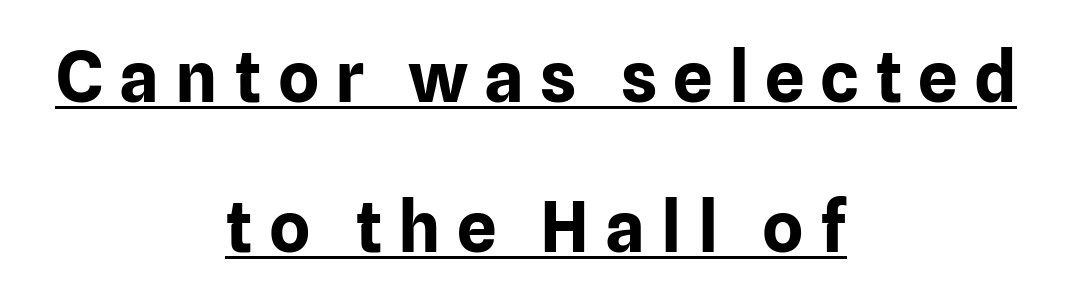
You could not count columns in this text — the font is proportionally spaced. Horizontal alignment here is central, giving a formal, balanced look. Every character sits straight up, as roman type does. This is heavy type, rendered in bold. A great deal of white space separates one row of letters from the next. Glyph-to-glyph distance is far greater than everyday printed text.
